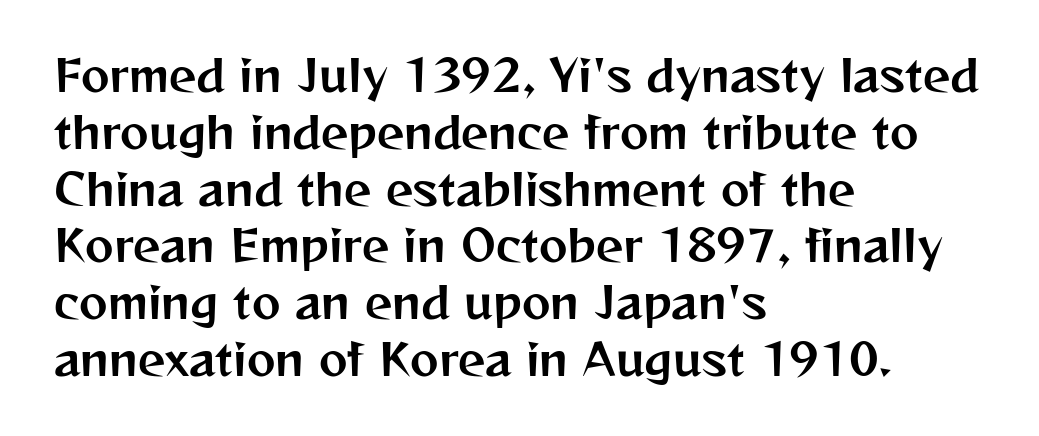
The image shows 43 px sans-serif type, upright; set left-aligned, normal line spacing (1.32x), normal letter spacing, not underlined; medium stroke contrast and a medium x-height.
